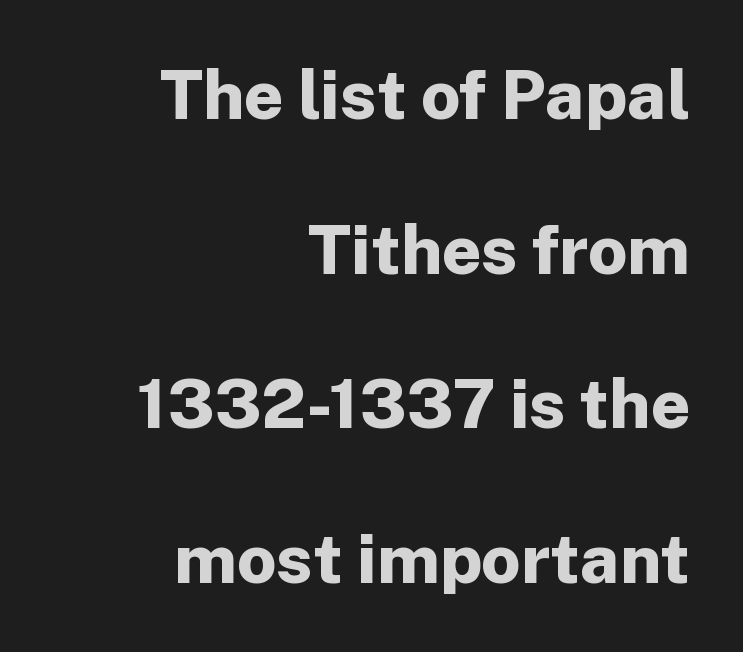
A full-strength bold gives these letters their thick strokes. The space beneath each line is pristine and unruled. Each line ends at the same right margin while the left side varies. Observe the absence of serifs on each vertical stroke in this sample. The designer dialed line spacing up above the default. A roman cut, with each character standing at attention.
